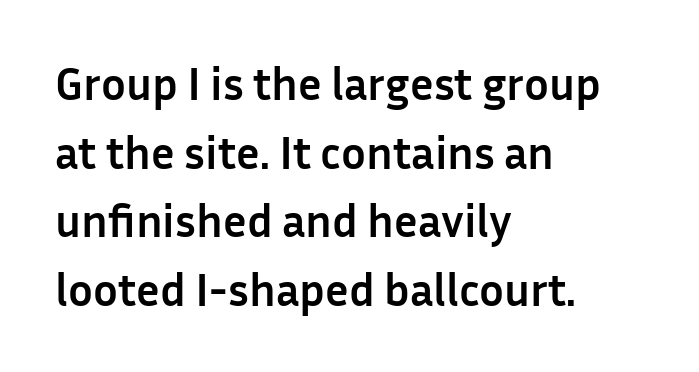
The image shows 46 px semibold sans-serif type, upright; set left-aligned, normal line spacing (1.49x), normal letter spacing, not underlined; low stroke contrast and a medium x-height.
